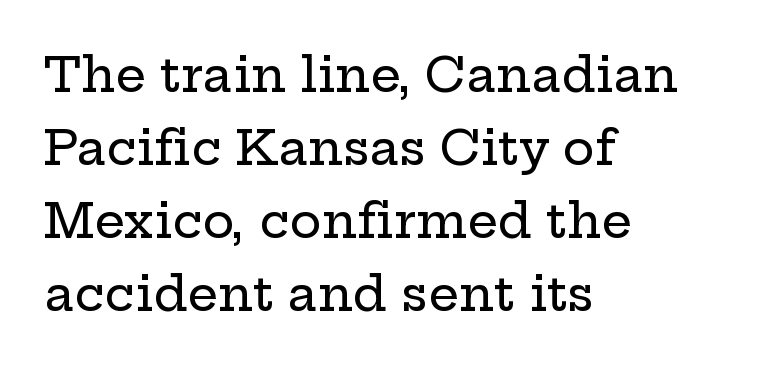
The typesetter chose a ragged-right arrangement here. Check the space under the baseline: it is left empty. These lines sit exactly where default settings would place them. Do the characters align in a grid? No, the font is proportional. Upright lettering throughout. The font family rendered here belongs to the serif group.
